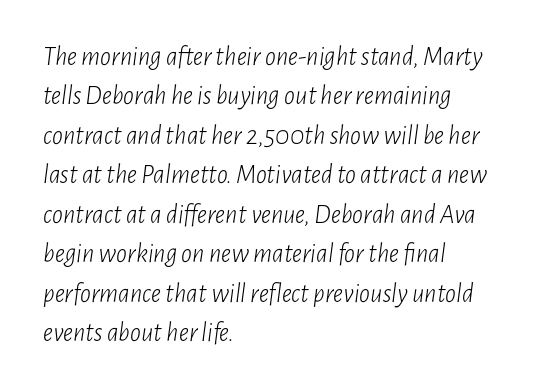
The image shows 27 px text type, italic (leaning right); set left-aligned, normal line spacing (1.46x), normal letter spacing, not underlined.
